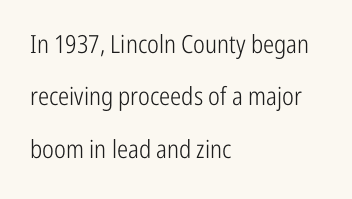
{"italic": "no", "bold": "no", "underline": "no", "align": "left", "line_spacing": "loose", "line_spacing_ratio": 2.1, "letter_spacing": "normal", "letter_spacing_em": 0.0, "glyph_px": 25}
